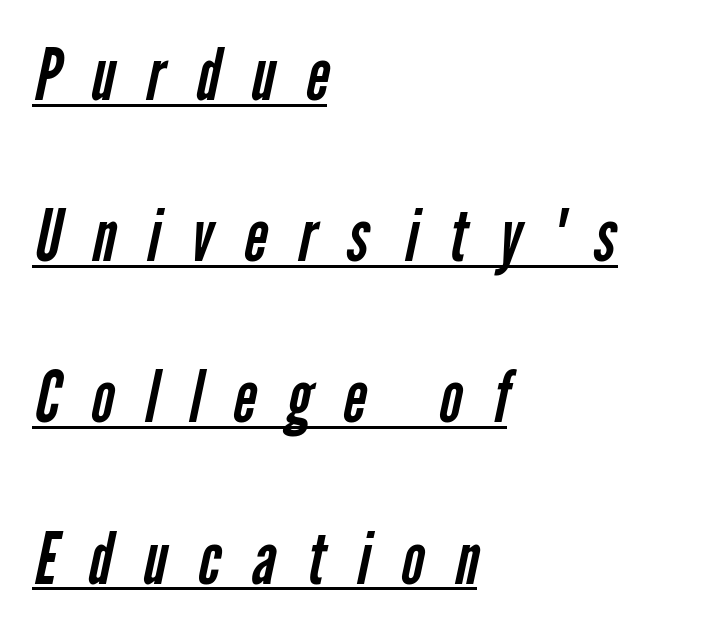
Q: Is the text bold? A: No.
Q: Is the typeface a serif or a sans-serif typeface? A: Sans-serif.
Q: Is the text underlined? A: Yes.
Q: How is the paragraph aligned? A: Left-aligned.
Q: Is the spacing between letters normal or unusually wide? A: Unusually wide.
Q: Is the spacing between lines tight, normal or loose? A: Loose.
Q: Width (condensed, normal, or wide)? A: Condensed.
Q: Stroke contrast? A: Low.
Q: x-height? A: Medium.
Q: Monospaced? A: No.
